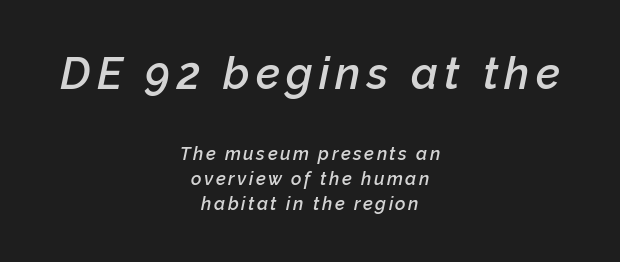
Q: Is the text bold? A: Semi-bold.
Q: Is the text italic (slanted)? A: Yes, it leans right by about 12 degrees.
Q: Is the text underlined? A: No.
Q: How is the paragraph aligned? A: Centered.
Q: Is the spacing between lines tight, normal or loose? A: Normal.
Q: Which block of text is set in a larger size, the first (top) or the second (bottom)? A: The first (top) one.
Q: Width (condensed, normal, or wide)? A: Normal.
Q: Stroke contrast? A: Low.
Q: x-height? A: Medium.
Q: Monospaced? A: No.
